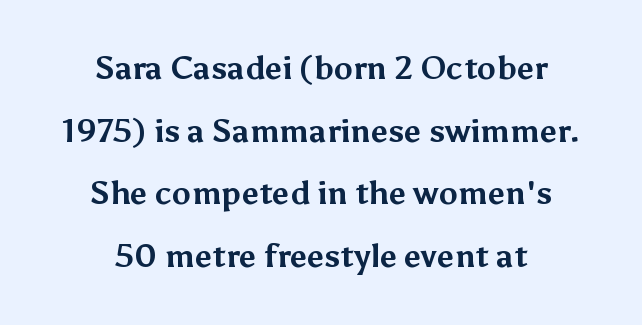
Q: Is the text bold? A: Yes.
Q: Is the text italic (slanted)? A: No, it is upright.
Q: Is the typeface a serif or a sans-serif typeface? A: Sans-serif.
Q: Is the text underlined? A: No.
Q: How is the paragraph aligned? A: Centered.
Q: Is the spacing between letters normal or unusually wide? A: Normal.
Q: Is the spacing between lines tight, normal or loose? A: Loose.
Q: Width (condensed, normal, or wide)? A: Normal.
Q: Stroke contrast? A: Medium.
Q: x-height? A: Medium.
Q: Monospaced? A: No.
